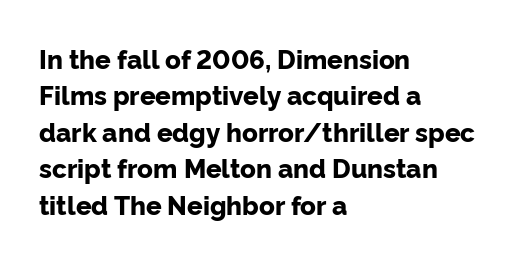
{"italic": "no", "bold": "yes", "underline": "no", "align": "left", "line_spacing": "normal", "line_spacing_ratio": 1.4, "letter_spacing": "normal", "letter_spacing_em": 0.0, "glyph_px": 26}
